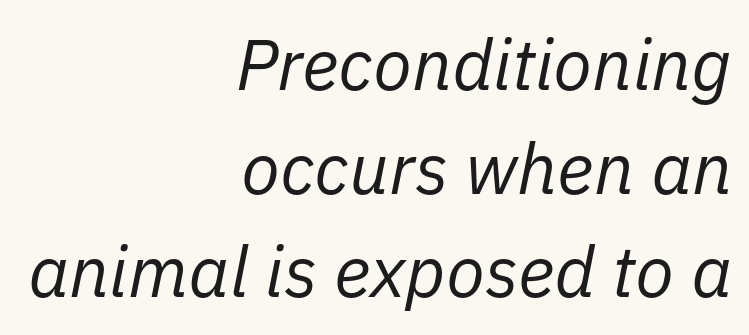
The face used here is rendered with its standard letterfit. Each letter keeps its own natural width here, so spacing adapts to shape. Decoration check: the copy has no underline. Successive baselines arrive at the customary interval. Which margin do the lines hug? The right one — the left edge is uneven.
